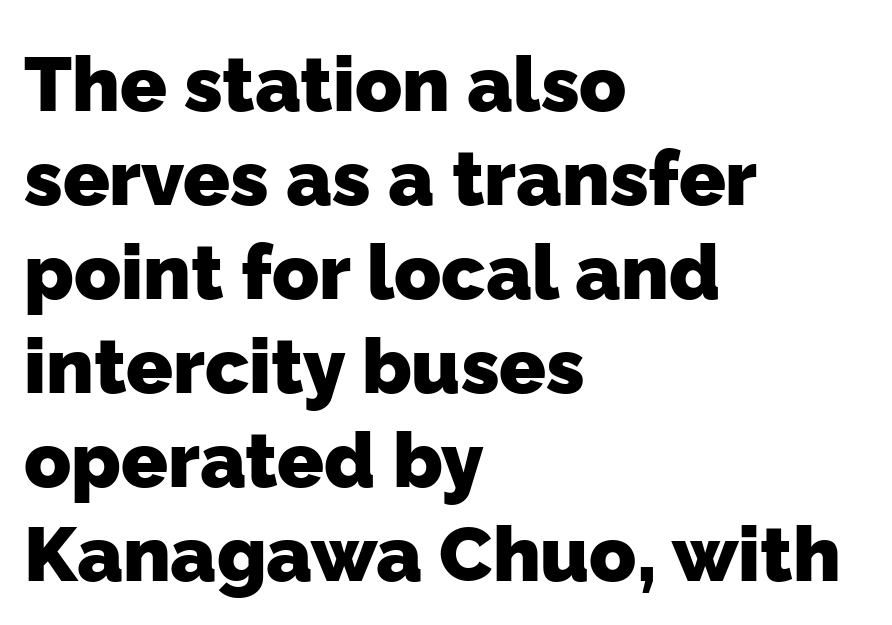
The image shows 77 px heavy sans-serif type; set left-aligned, line spacing 1.22x, normal letter spacing, not underlined; low stroke contrast and a medium x-height.
